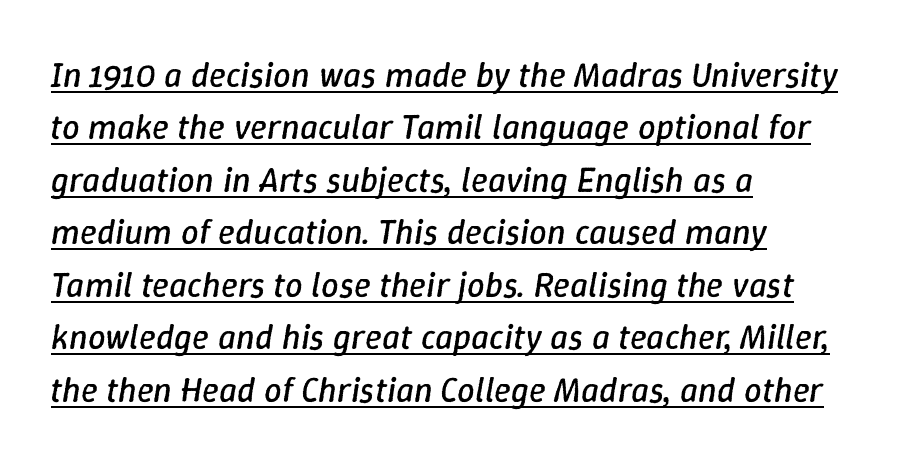
The image shows 35 px regular-weight type, italic (leaning right); set left-aligned, normal line spacing (1.5x), normal letter spacing, underlined; low stroke contrast and a medium x-height.
